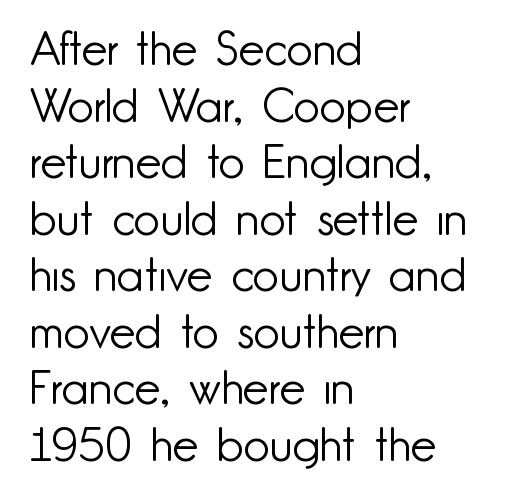
Q: Is the text bold? A: No.
Q: Is the text italic (slanted)? A: No, it is upright.
Q: Is the typeface a serif or a sans-serif typeface? A: Sans-serif.
Q: Is the text underlined? A: No.
Q: How is the paragraph aligned? A: Left-aligned.
Q: Is the spacing between letters normal or unusually wide? A: Normal.
Q: Width (condensed, normal, or wide)? A: Normal.
Q: Stroke contrast? A: Low.
Q: x-height? A: Small.
Q: Monospaced? A: No.
